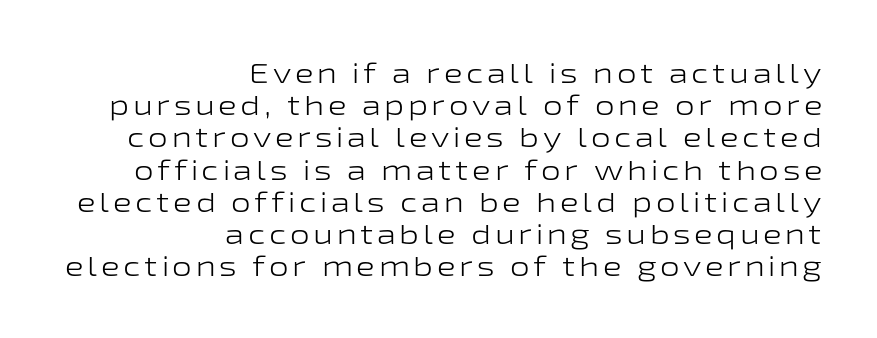
{"serif": "no", "italic": "no", "bold": "no", "weight": "light", "width": "wide", "stroke_contrast": "low", "x_height": "medium", "monospaced": "no", "underline": "no", "align": "right", "line_spacing": "tight", "line_spacing_ratio": 1.15, "glyph_px": 28}
